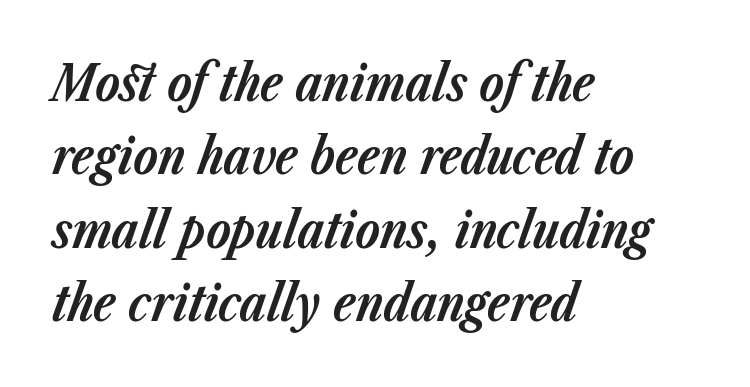
The letters advance in unequal steps, a hallmark of proportional type. Layout note: lines flush left. Here the glyphs are tracked normally, forming tight word shapes. The area under the type is left untouched. These words are printed bold, with thick strokes throughout. Compared with ordinary roman type, these characters are visibly tilted.
